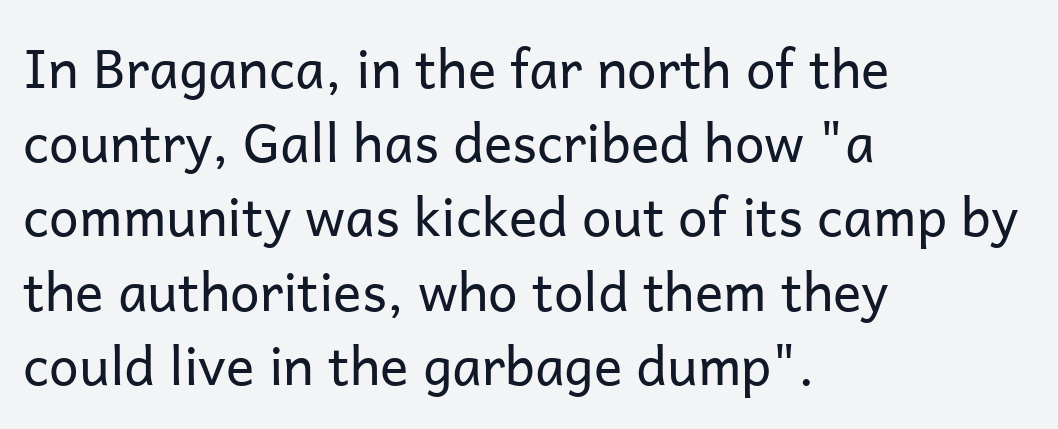
Q: Is the text bold? A: No.
Q: Is the text italic (slanted)? A: No, it is upright.
Q: Is the typeface a serif or a sans-serif typeface? A: Sans-serif.
Q: Is the text underlined? A: No.
Q: How is the paragraph aligned? A: Left-aligned.
Q: Is the spacing between letters normal or unusually wide? A: Normal.
Q: Is the spacing between lines tight, normal or loose? A: Normal.
Q: Width (condensed, normal, or wide)? A: Normal.
Q: Stroke contrast? A: Low.
Q: x-height? A: Medium.
Q: Monospaced? A: No.
